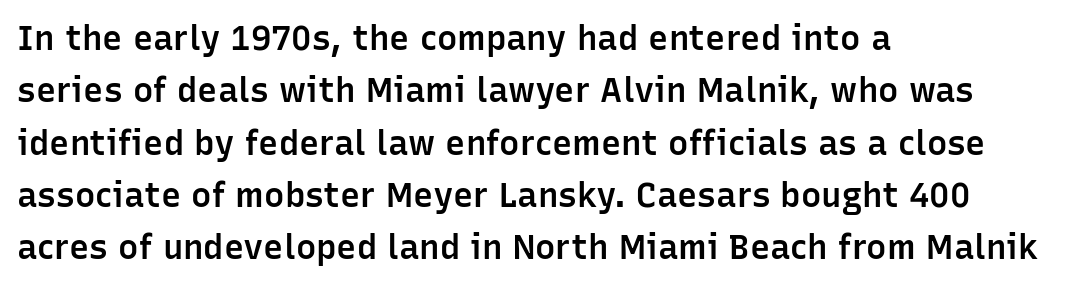
The image shows 34 px semibold sans-serif type, upright; set left-aligned, normal line spacing (1.54x), normal letter spacing, not underlined; low stroke contrast and a medium x-height.
